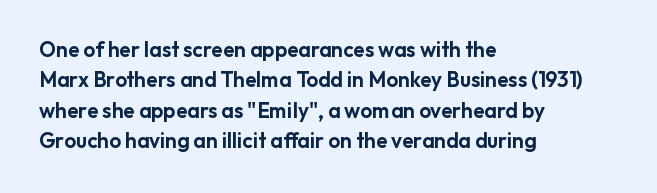
Q: Is the text italic (slanted)? A: No, it is upright.
Q: Is the text underlined? A: No.
Q: How is the paragraph aligned? A: Left-aligned.
Q: Is the spacing between letters normal or unusually wide? A: Normal.
Q: Is the spacing between lines tight, normal or loose? A: Normal.
